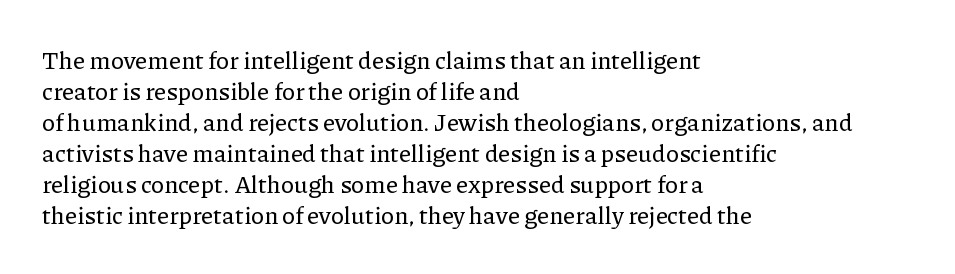
The image shows 24 px text type, upright; set left-aligned, normal line spacing (1.29x), normal letter spacing, not underlined.
